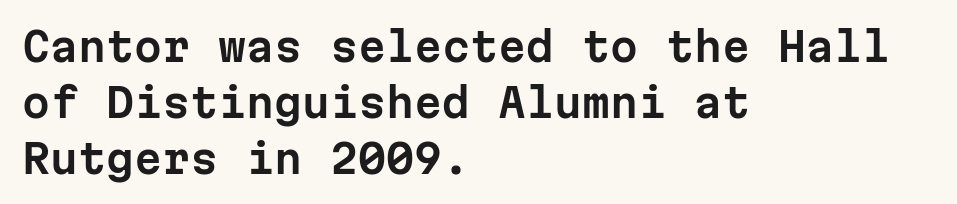
No feet cap the strokes, marking this as sans-serif type. Each letter, wide or thin by design, is forced into the same width here. Which margin do the lines hug? The left one — the right edge is uneven. Line spacing here is normal. This sample uses plain, unmodified letter spacing.
